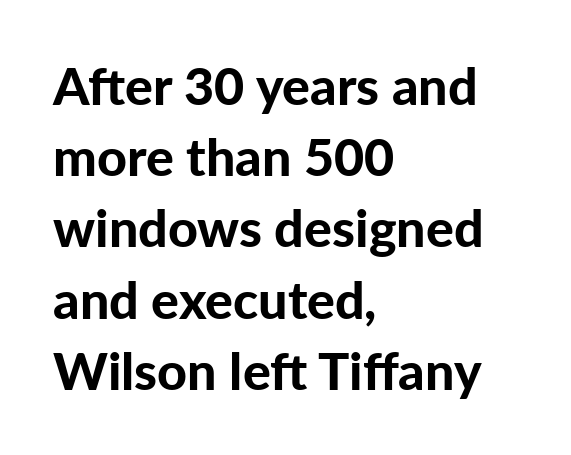
The image shows 52 px bold sans-serif type, upright; set left-aligned, normal line spacing (1.37x), normal letter spacing, not underlined; low stroke contrast and a medium x-height.
